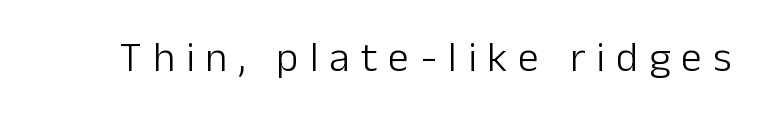
{"serif": "no", "italic": "no", "bold": "no", "weight": "light", "width": "normal", "stroke_contrast": "low", "x_height": "medium", "monospaced": "no", "underline": "no", "letter_spacing": "wide", "letter_spacing_em": 0.26, "glyph_px": 42}
